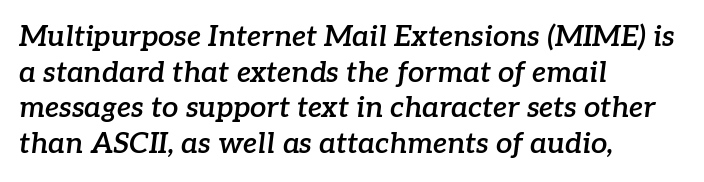
Q: Is the text bold? A: Semi-bold.
Q: Is the text italic (slanted)? A: Yes, it leans right by about 7 degrees.
Q: Is the typeface a serif or a sans-serif typeface? A: Serif.
Q: Is the text underlined? A: No.
Q: How is the paragraph aligned? A: Left-aligned.
Q: Is the spacing between letters normal or unusually wide? A: Normal.
Q: Width (condensed, normal, or wide)? A: Normal.
Q: Stroke contrast? A: Low.
Q: x-height? A: Medium.
Q: Monospaced? A: No.
